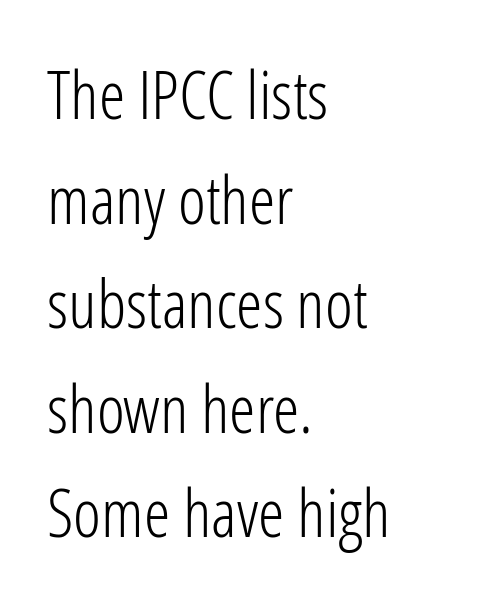
Q: Is the text bold? A: No.
Q: Is the text italic (slanted)? A: No, it is upright.
Q: Is the typeface a serif or a sans-serif typeface? A: Sans-serif.
Q: Is the text underlined? A: No.
Q: How is the paragraph aligned? A: Left-aligned.
Q: Is the spacing between letters normal or unusually wide? A: Normal.
Q: Is the spacing between lines tight, normal or loose? A: Normal.
Q: Width (condensed, normal, or wide)? A: Condensed.
Q: Stroke contrast? A: Low.
Q: x-height? A: Medium.
Q: Monospaced? A: No.
